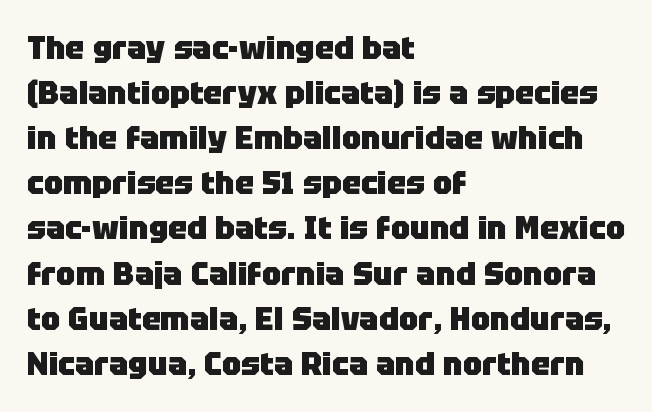
The image shows 32 px heavy sans-serif type, upright; set left-aligned, normal line spacing (1.41x), normal letter spacing, not underlined; low stroke contrast and a large x-height.
